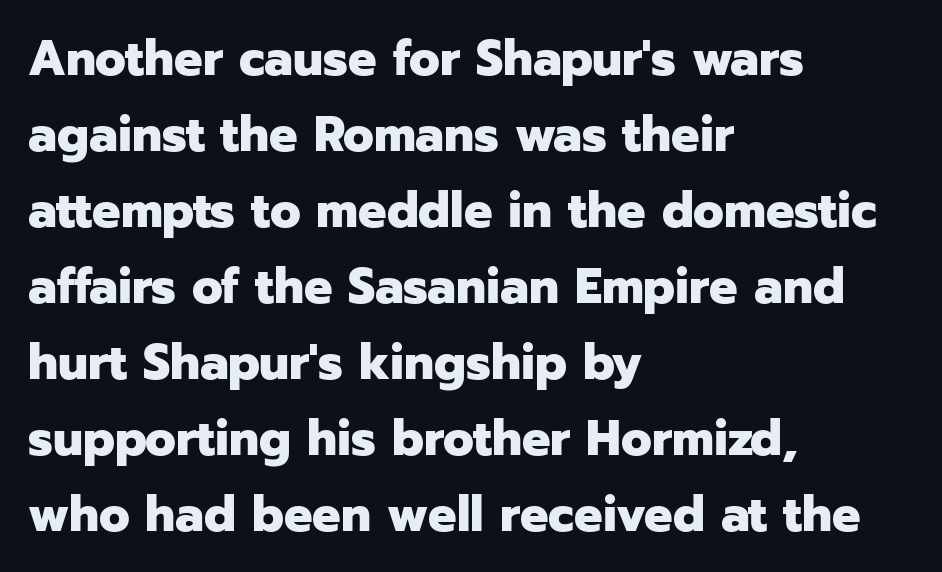
Q: Is the text bold? A: Yes.
Q: Is the text italic (slanted)? A: No, it is upright.
Q: Is the typeface a serif or a sans-serif typeface? A: Sans-serif.
Q: Is the text underlined? A: No.
Q: How is the paragraph aligned? A: Left-aligned.
Q: Is the spacing between letters normal or unusually wide? A: Normal.
Q: Is the spacing between lines tight, normal or loose? A: Normal.
Q: Width (condensed, normal, or wide)? A: Normal.
Q: Stroke contrast? A: Low.
Q: x-height? A: Medium.
Q: Monospaced? A: No.
